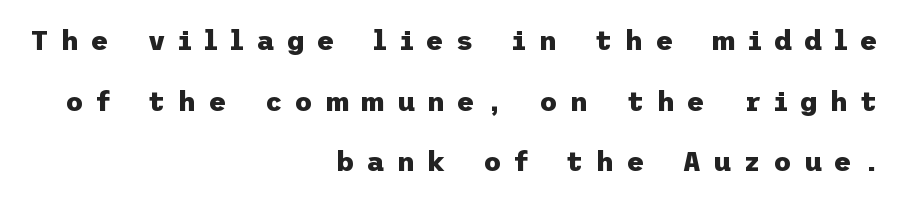
Q: Is the text bold? A: Yes.
Q: Is the text italic (slanted)? A: No, it is upright.
Q: Is the text underlined? A: No.
Q: How is the paragraph aligned? A: Right-aligned.
Q: Is the spacing between letters normal or unusually wide? A: Unusually wide.
Q: Is the spacing between lines tight, normal or loose? A: Loose.
